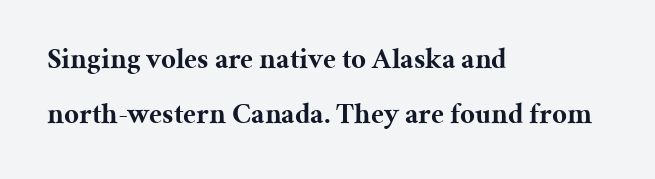
{"serif": "yes", "italic": "no", "bold": "yes", "weight": "bold", "width": "normal", "stroke_contrast": "medium", "x_height": "medium", "monospaced": "no", "underline": "no", "align": "left", "line_spacing_ratio": 1.89, "letter_spacing": "normal", "letter_spacing_em": 0.0, "glyph_px": 29}
